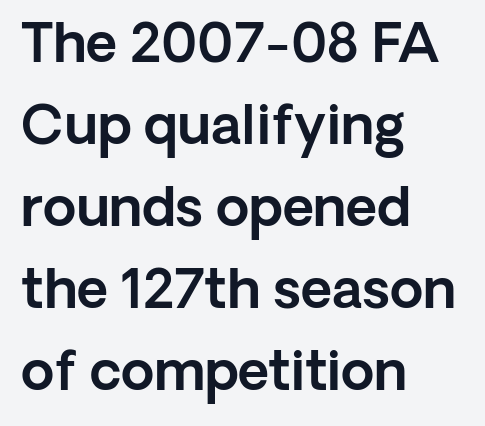
Check under the words: just untouched page. Posture: upright roman. The type family on display is of the sans-serif kind. Short note: letters normally spaced. The letters advance in unequal steps, a hallmark of proportional type. This sample keeps an unexceptional amount of space between lines.
